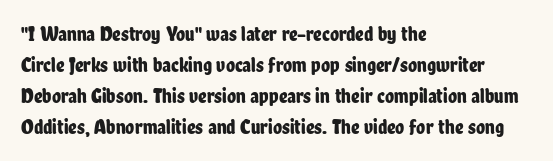
{"italic": "no", "underline": "no", "align": "left", "line_spacing": "normal", "line_spacing_ratio": 1.48, "letter_spacing": "normal", "letter_spacing_em": 0.0, "glyph_px": 21}
